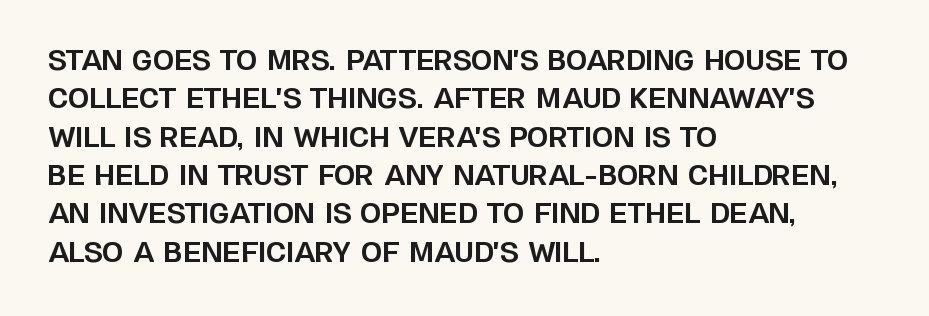
Q: Is the text bold? A: Yes.
Q: Is the text italic (slanted)? A: No, it is upright.
Q: Is the text underlined? A: No.
Q: How is the paragraph aligned? A: Left-aligned.
Q: Is the spacing between letters normal or unusually wide? A: Normal.
Q: Is the spacing between lines tight, normal or loose? A: Normal.
